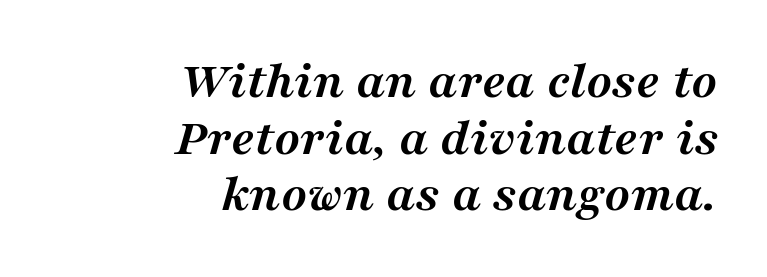
Note the varied advance widths — an 'i' is clearly narrower than an 'm'. What kind of face is this? One with serifs. Very little white space separates one row of letters from the next. The area under the type is left untouched. Notice how the stems are inclined rather than vertical — that's the hallmark of italics.
